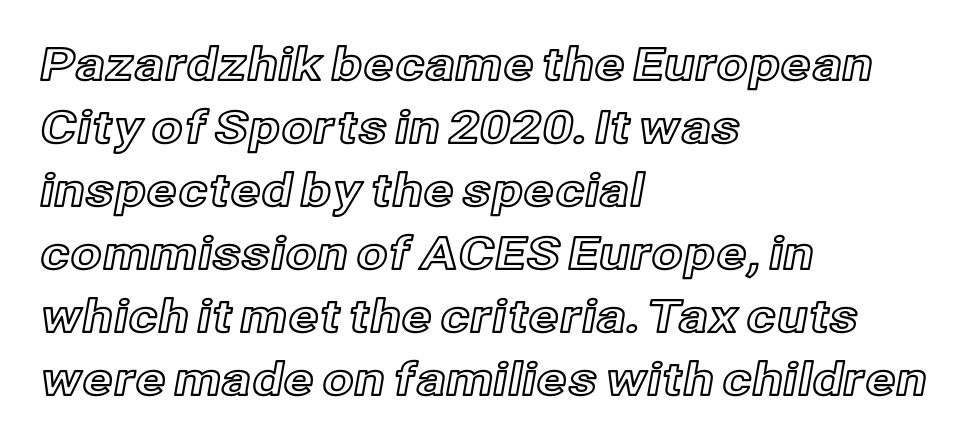
Q: Is the text italic (slanted)? A: Yes.
Q: Is the text underlined? A: No.
Q: How is the paragraph aligned? A: Left-aligned.
Q: Is the spacing between letters normal or unusually wide? A: Normal.
Q: Is the spacing between lines tight, normal or loose? A: Normal.
Q: Width (condensed, normal, or wide)? A: Normal.
Q: x-height? A: Medium.
Q: Monospaced? A: No.
